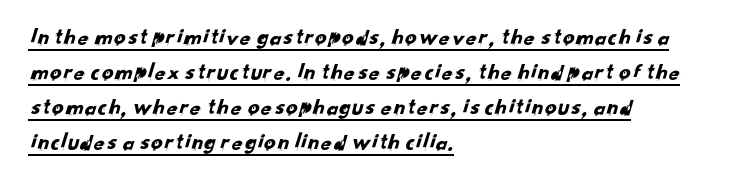
Does the leading feel generous? No, just average. Quick note: underline on. Alignment: flush left. This rendering leaves character spacing at its baseline value.
